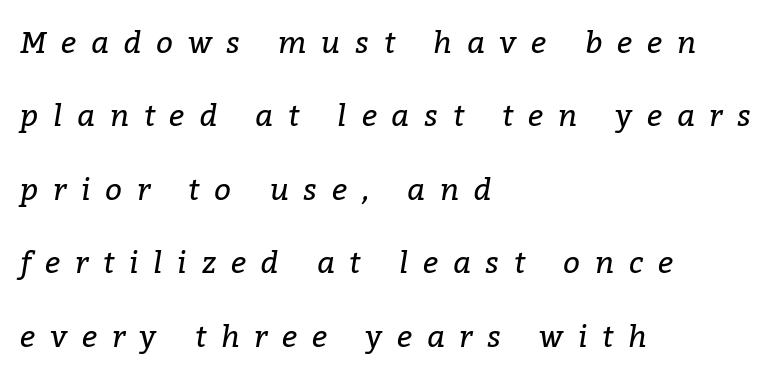
{"serif": "yes", "italic": "yes", "lean": "right", "slant_degrees": 9, "bold": "no", "weight": "regular", "width": "normal", "stroke_contrast": "low", "x_height": "medium", "monospaced": "no", "underline": "no", "align": "left", "line_spacing": "loose", "line_spacing_ratio": 2.45, "letter_spacing": "wide", "letter_spacing_em": 0.49, "glyph_px": 30}
